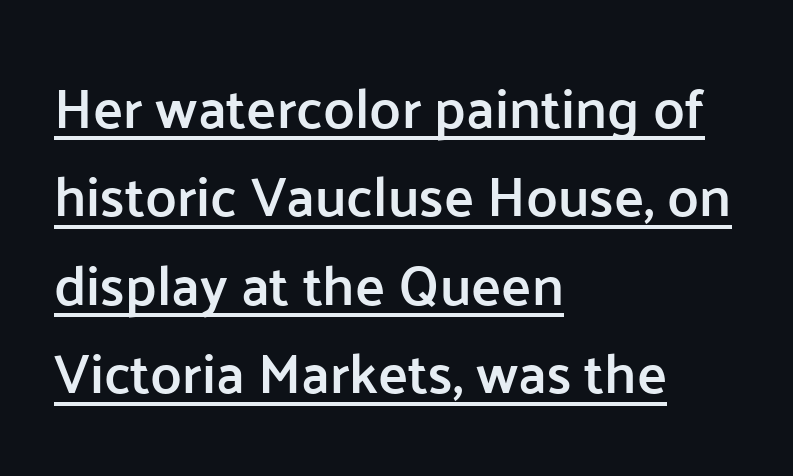
Emphasis is given by a line drawn under the lettering. Each new line begins a customary step beneath the previous one. What weight is shown? A semibold, between regular and bold. Between one letter and the next there's only the usual sliver of space. Horizontal alignment here is leftward, the default for most running prose.
